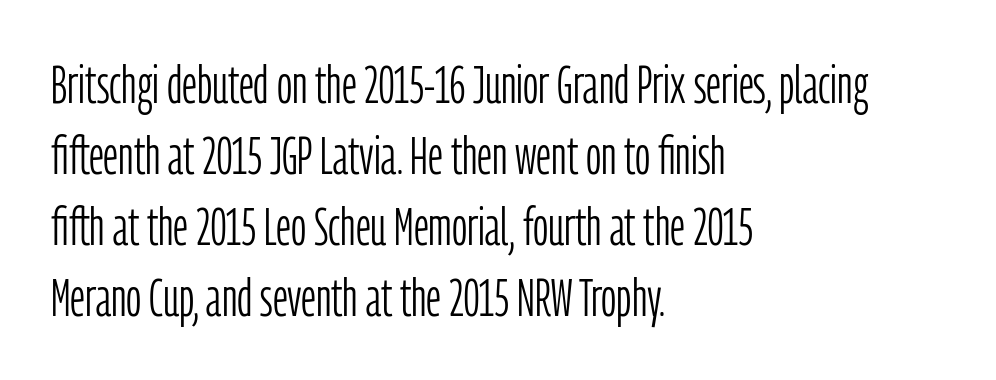
The image shows 53 px light, condensed sans-serif type, upright; set left-aligned, normal line spacing (1.34x), normal letter spacing, not underlined; low stroke contrast and a medium x-height.
